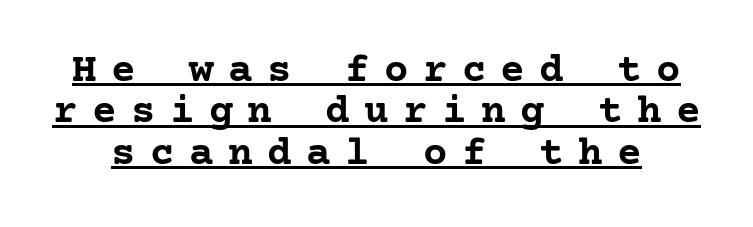
{"serif": "yes", "italic": "no", "bold": "yes", "weight": "semibold", "width": "normal", "stroke_contrast": "low", "x_height": "medium", "underline": "yes", "line_spacing": "tight", "line_spacing_ratio": 1.01, "letter_spacing": "wide", "letter_spacing_em": 0.35, "glyph_px": 41}
